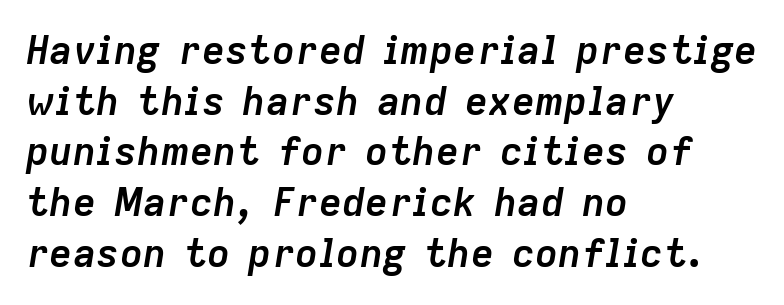
The image shows 39 px semibold type, italic (leaning right); set left-aligned, normal line spacing (1.3x), normal letter spacing, not underlined; low stroke contrast and a medium x-height.
